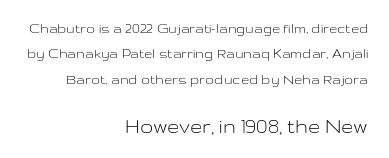
{"italic": "no", "bold": "no", "underline": "no", "align": "right", "line_spacing": "normal", "line_spacing_ratio": 1.69, "letter_spacing": "normal", "letter_spacing_em": 0.0, "larger_block": "second", "size_ratio": 1.47, "glyph_px": 22}
